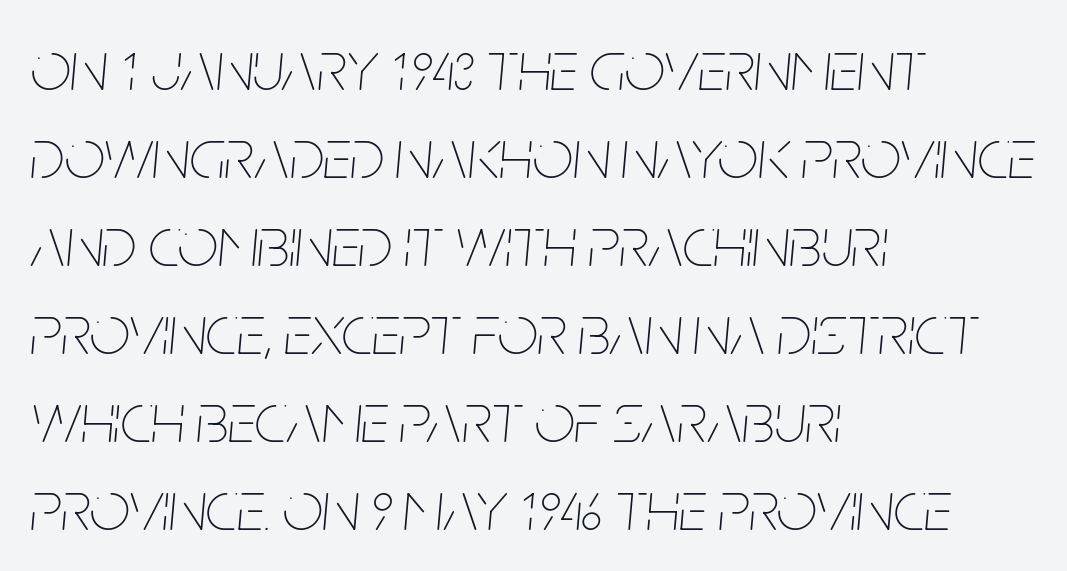
{"italic": "yes", "lean": "right", "slant_degrees": 5, "bold": "no", "weight": "thin", "width": "condensed", "stroke_contrast": "low", "x_height": "large", "monospaced": "no", "underline": "no", "align": "left", "line_spacing_ratio": 1.24, "letter_spacing": "normal", "letter_spacing_em": 0.0, "glyph_px": 71}
